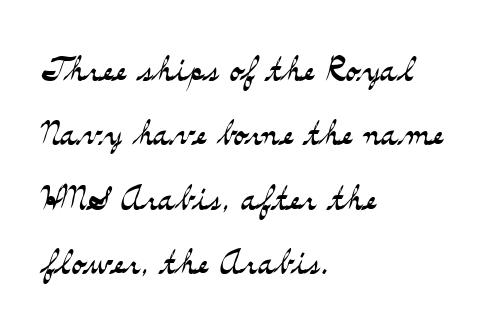
The image shows 45 px light, wide serif type; set left-aligned, normal line spacing (1.43x), normal letter spacing, not underlined; medium stroke contrast and a small x-height.
